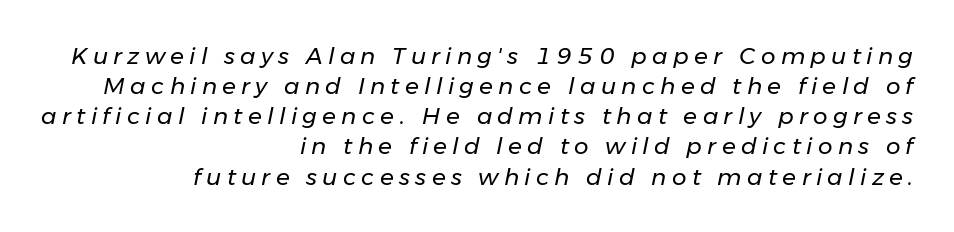
Stroke thickness stays within the range of a standard reading face or lighter. Tracking here is generous; glyphs stand well apart from one another. Emphasis-style slanted type is in use. Summary of vertical rhythm: regular, with standard interline spacing. Right-aligned paragraph, ragged on the left.
